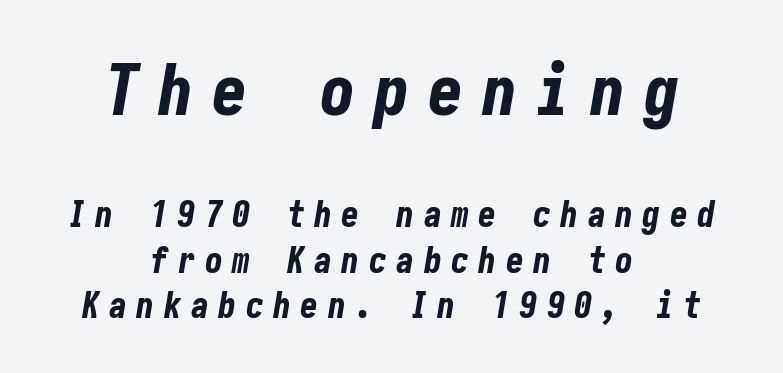
The image shows 71 px bold, condensed type, italic (leaning right); set centered, normal line spacing (1.26x), unusually wide letter spacing (+0.26 em), not underlined; the first (top) block is 1.97x larger; low stroke contrast and a medium x-height.
